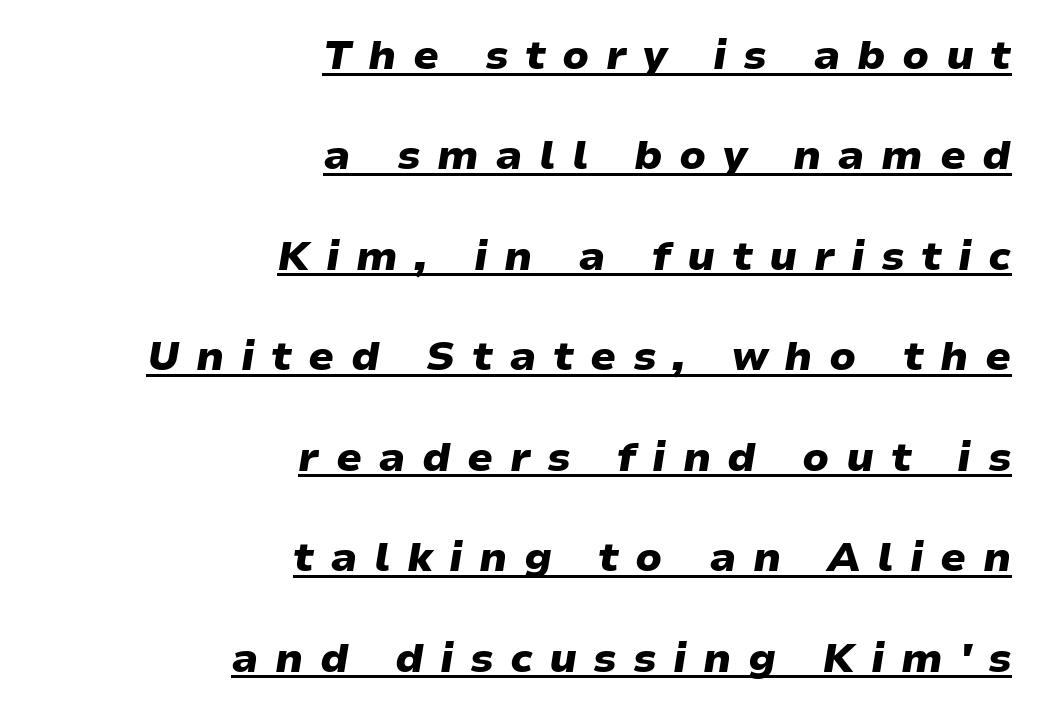
Q: Is the text bold? A: Yes.
Q: Is the text italic (slanted)? A: Yes, it leans right by about 9 degrees.
Q: Is the text underlined? A: Yes.
Q: How is the paragraph aligned? A: Right-aligned.
Q: Is the spacing between letters normal or unusually wide? A: Unusually wide.
Q: Is the spacing between lines tight, normal or loose? A: Loose.
Q: Width (condensed, normal, or wide)? A: Wide.
Q: Stroke contrast? A: Low.
Q: x-height? A: Medium.
Q: Monospaced? A: No.
